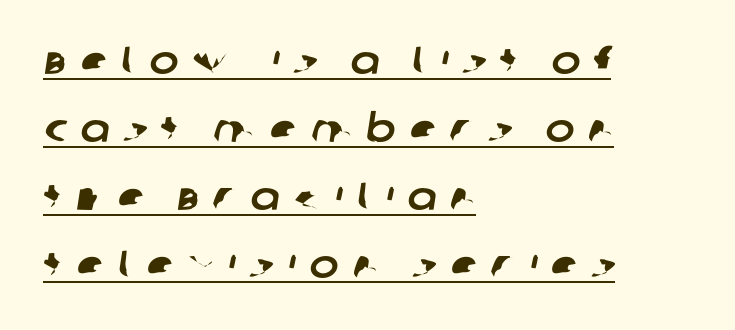
Q: Is the typeface a serif or a sans-serif typeface? A: Sans-serif.
Q: Is the text underlined? A: Yes.
Q: How is the paragraph aligned? A: Left-aligned.
Q: Is the spacing between letters normal or unusually wide? A: Unusually wide.
Q: Width (condensed, normal, or wide)? A: Normal.
Q: Stroke contrast? A: Low.
Q: x-height? A: Large.
Q: Monospaced? A: No.
